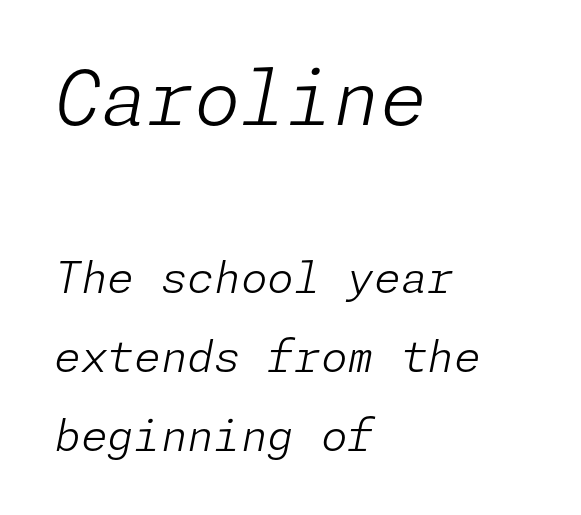
{"italic": "yes", "lean": "right", "slant_degrees": 11, "bold": "no", "weight": "light", "width": "normal", "stroke_contrast": "low", "x_height": "medium", "underline": "no", "align": "left", "line_spacing_ratio": 1.84, "letter_spacing": "normal", "letter_spacing_em": 0.0, "larger_block": "first", "size_ratio": 1.74, "glyph_px": 75}
